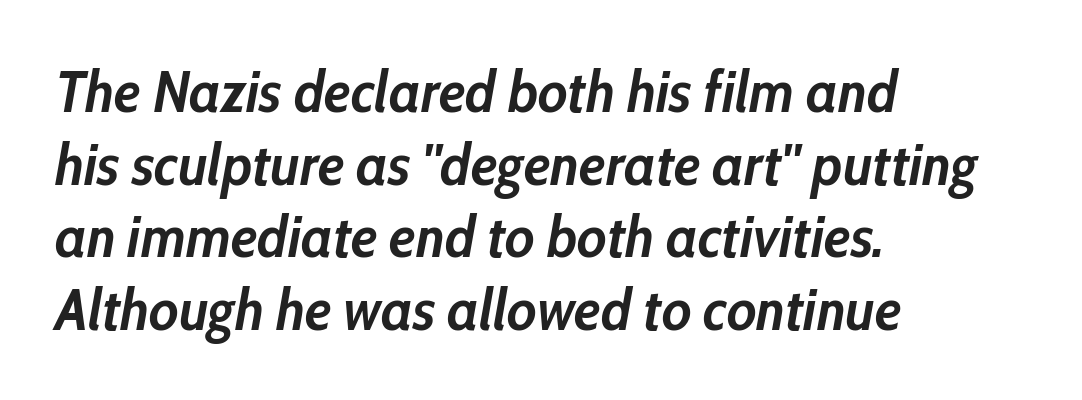
{"italic": "yes", "lean": "right", "slant_degrees": 10, "bold": "yes", "weight": "semibold", "width": "condensed", "stroke_contrast": "low", "x_height": "medium", "monospaced": "no", "underline": "no", "align": "left", "line_spacing_ratio": 1.23, "letter_spacing": "normal", "letter_spacing_em": 0.0, "glyph_px": 59}
